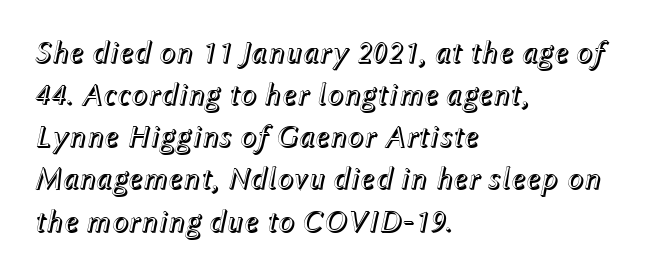
Q: Is the text italic (slanted)? A: Yes, it leans right by about 12 degrees.
Q: Is the text underlined? A: No.
Q: How is the paragraph aligned? A: Left-aligned.
Q: Is the spacing between letters normal or unusually wide? A: Normal.
Q: Is the spacing between lines tight, normal or loose? A: Normal.
Q: Width (condensed, normal, or wide)? A: Normal.
Q: x-height? A: Medium.
Q: Monospaced? A: No.
